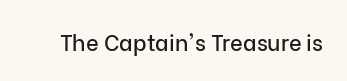
{"italic": "no", "underline": "no", "letter_spacing": "normal", "letter_spacing_em": 0.0, "glyph_px": 22}
